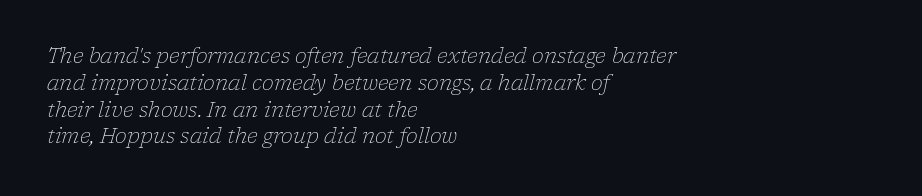
The image shows 20 px text type, italic (leaning right); set left-aligned, normal line spacing (1.34x), normal letter spacing, not underlined.
